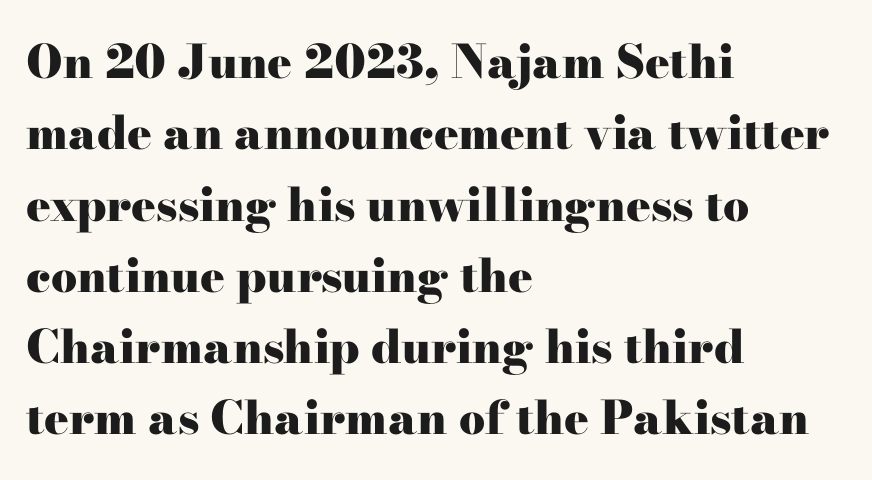
Q: Is the text bold? A: Yes.
Q: Is the text italic (slanted)? A: No, it is upright.
Q: Is the typeface a serif or a sans-serif typeface? A: Serif.
Q: Is the text underlined? A: No.
Q: How is the paragraph aligned? A: Left-aligned.
Q: Is the spacing between letters normal or unusually wide? A: Normal.
Q: Is the spacing between lines tight, normal or loose? A: Normal.
Q: Width (condensed, normal, or wide)? A: Wide.
Q: Stroke contrast? A: High.
Q: x-height? A: Small.
Q: Monospaced? A: No.
